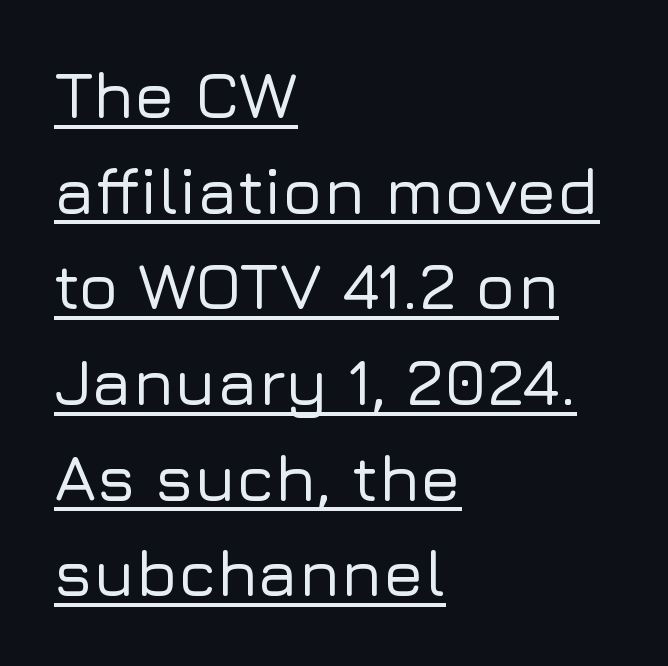
Q: Is the text italic (slanted)? A: No, it is upright.
Q: Is the typeface a serif or a sans-serif typeface? A: Sans-serif.
Q: Is the text underlined? A: Yes.
Q: How is the paragraph aligned? A: Left-aligned.
Q: Is the spacing between letters normal or unusually wide? A: Normal.
Q: Is the spacing between lines tight, normal or loose? A: Normal.
Q: Width (condensed, normal, or wide)? A: Normal.
Q: Stroke contrast? A: Low.
Q: x-height? A: Medium.
Q: Monospaced? A: No.
